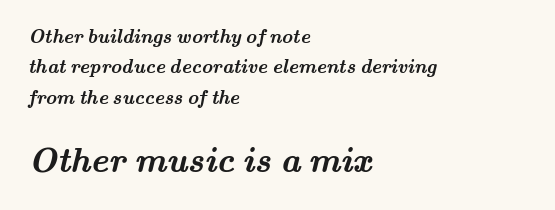
The specimen omits any rule beneath the text block's lines. Between one letter and the next there's only the usual sliver of space. As a designer I'd log this as weight 700, bold. This is serif lettering, the kind often seen in printed books. In this sample the second text group is rendered at the bigger scale.
